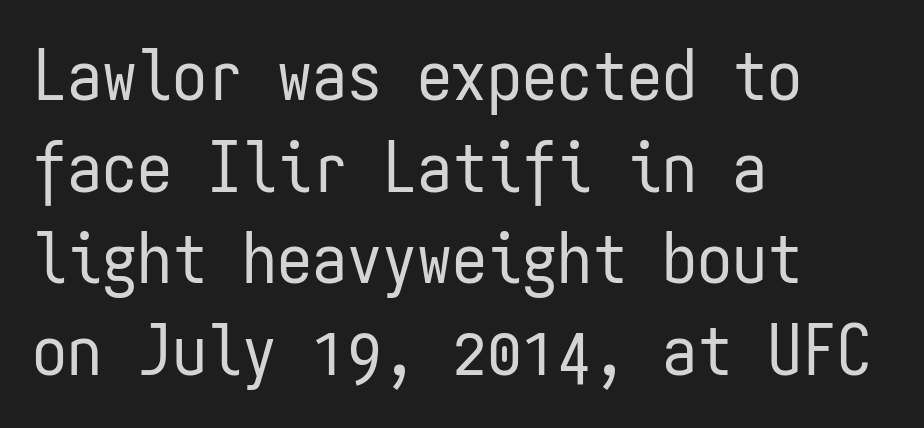
Notice how the passage keeps a crisp vertical edge on the left only. Is the letter spacing exaggerated? No — it looks like the ordinary default. The letters march in equal steps, a hallmark of fixed-pitch type. Line spacing here is normal. Tall strokes in this sample are plumb rather than angled. Observe the absence of serifs on each vertical stroke in this sample.
